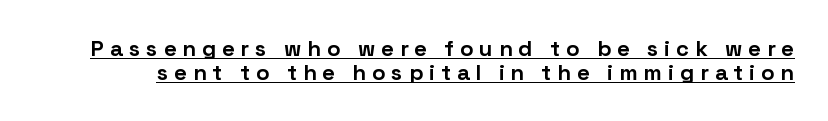
Q: Is the text bold? A: Yes.
Q: Is the text italic (slanted)? A: No, it is upright.
Q: Is the text underlined? A: Yes.
Q: Is the spacing between letters normal or unusually wide? A: Unusually wide.
Q: Is the spacing between lines tight, normal or loose? A: Tight.
